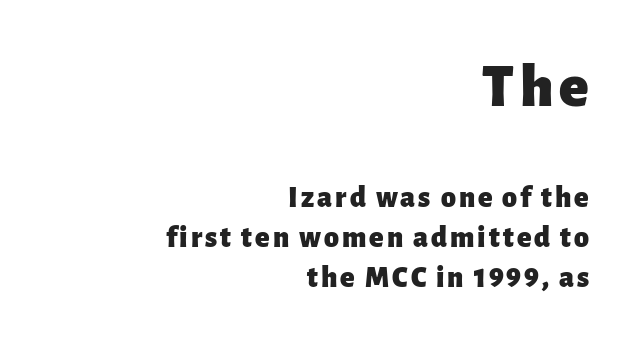
{"serif": "no", "italic": "no", "bold": "yes", "weight": "heavy", "width": "normal", "stroke_contrast": "low", "x_height": "medium", "monospaced": "no", "underline": "no", "align": "right", "line_spacing": "normal", "line_spacing_ratio": 1.32, "larger_block": "first", "size_ratio": 2.03, "glyph_px": 61}
